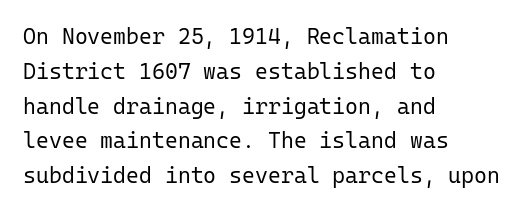
All the whitespace from short lines collects on the right. No extra tracking has been applied to these lines. Characters remain perfectly vertical along every line. The space beneath each line is pristine and unruled. Vertical stems look standard width or narrower in stroke.
